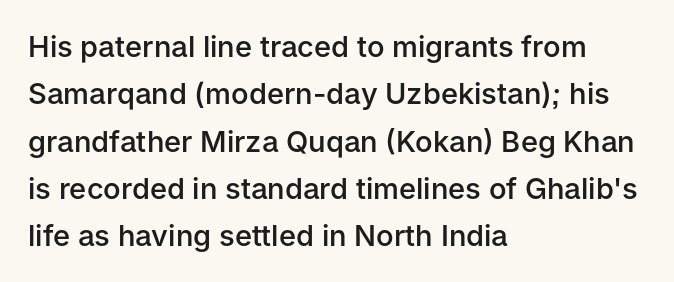
The image shows 29 px semibold sans-serif type, upright; set left-aligned, normal line spacing (1.63x), normal letter spacing, not underlined; low stroke contrast and a medium x-height.
